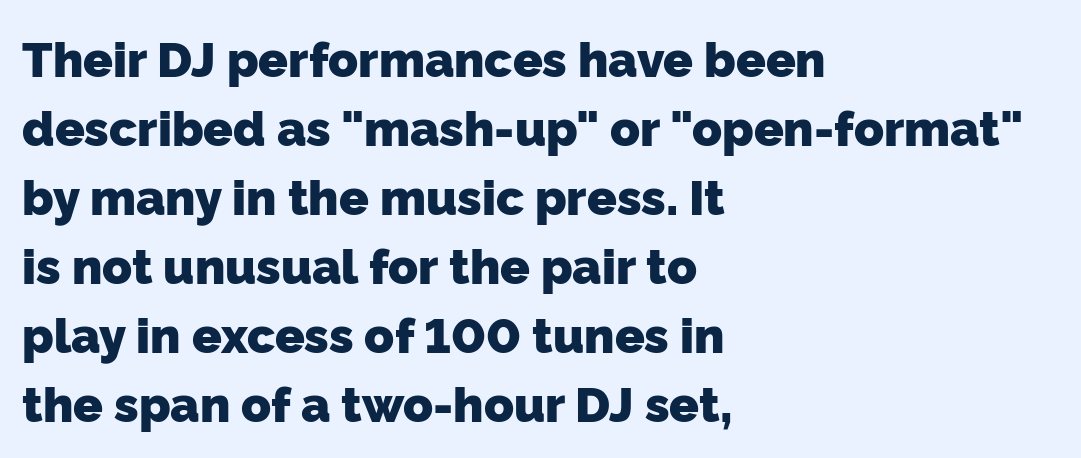
Notice how descenders clear the ascenders below comfortably — that's standard leading. Line starts are locked; line ends wander. This rendering features lettering with no underline. Type style note: lacks serifs. Heavy, bold letterforms.
